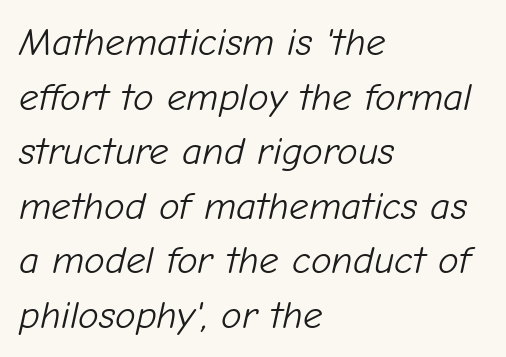
{"italic": "yes", "lean": "right", "slant_degrees": 12, "bold": "no", "weight": "light", "width": "normal", "stroke_contrast": "low", "x_height": "medium", "monospaced": "no", "underline": "no", "align": "left", "line_spacing": "normal", "line_spacing_ratio": 1.4, "letter_spacing": "normal", "letter_spacing_em": 0.0, "glyph_px": 39}
